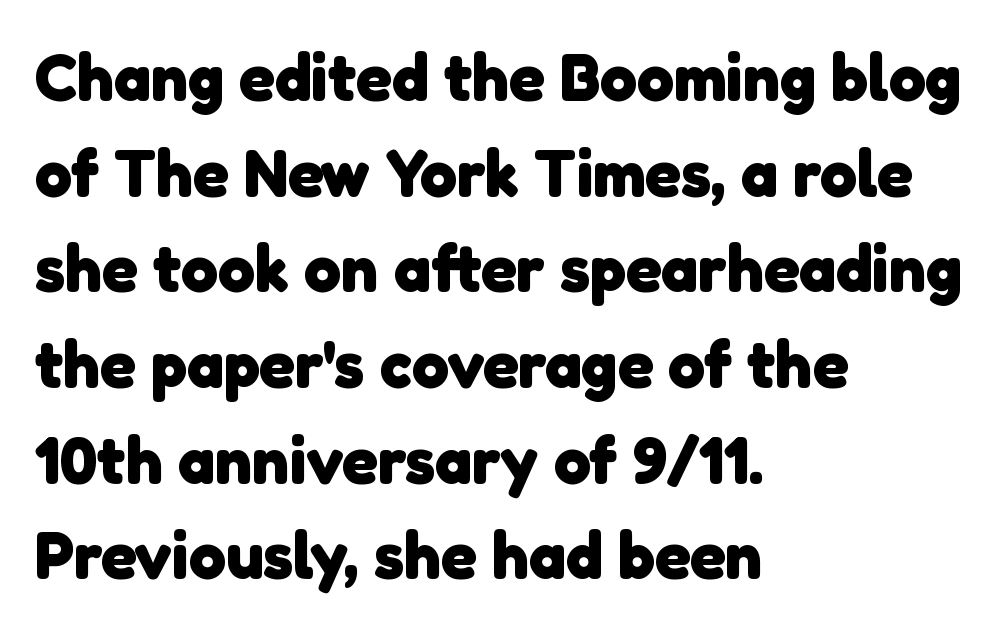
Q: Is the text bold? A: Yes.
Q: Is the typeface a serif or a sans-serif typeface? A: Sans-serif.
Q: Is the text underlined? A: No.
Q: How is the paragraph aligned? A: Left-aligned.
Q: Is the spacing between letters normal or unusually wide? A: Normal.
Q: Is the spacing between lines tight, normal or loose? A: Normal.
Q: Width (condensed, normal, or wide)? A: Normal.
Q: Stroke contrast? A: Low.
Q: x-height? A: Medium.
Q: Monospaced? A: No.
